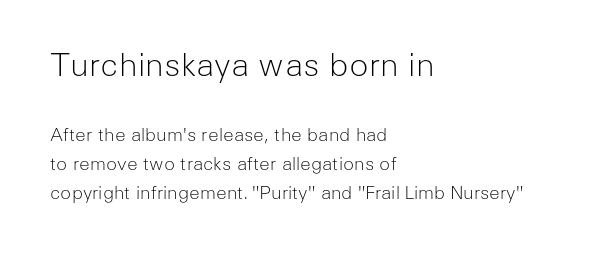
Q: Is the text bold? A: No.
Q: Is the text italic (slanted)? A: No, it is upright.
Q: Is the typeface a serif or a sans-serif typeface? A: Sans-serif.
Q: Is the text underlined? A: No.
Q: How is the paragraph aligned? A: Left-aligned.
Q: Is the spacing between letters normal or unusually wide? A: Normal.
Q: Is the spacing between lines tight, normal or loose? A: Normal.
Q: Which block of text is set in a larger size, the first (top) or the second (bottom)? A: The first (top) one.
Q: Width (condensed, normal, or wide)? A: Normal.
Q: Stroke contrast? A: Low.
Q: x-height? A: Medium.
Q: Monospaced? A: No.
